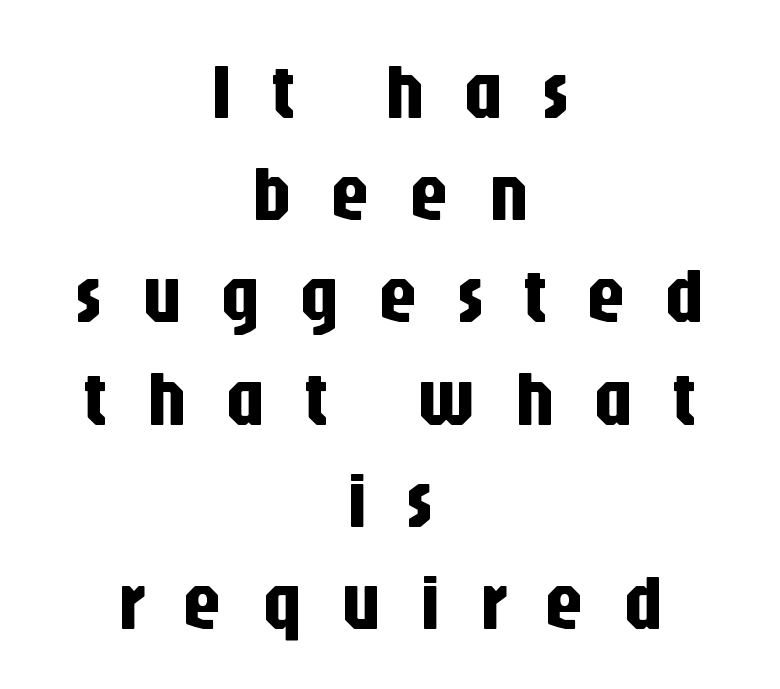
Spacing verdict: proportional, widths tailored to each character. These lines stack symmetrically, like a column narrowing and widening about its center. Posture: upright roman. Here the glyphs are tracked loosely, breaking word shapes into spaced letters. Students, observe: this is what conventionally led text looks like. Note: no serifs on the glyphs.
